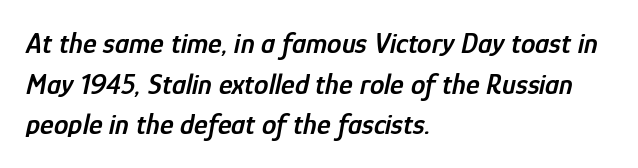
The image shows 29 px semibold, condensed type, italic (leaning right); set left-aligned, normal line spacing (1.4x), normal letter spacing, not underlined; low stroke contrast and a medium x-height.
